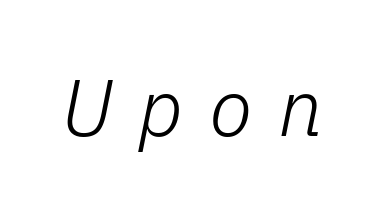
Q: Is the text bold? A: No.
Q: Is the text italic (slanted)? A: Yes, it leans right by about 11 degrees.
Q: Is the text underlined? A: No.
Q: Is the spacing between letters normal or unusually wide? A: Unusually wide.
Q: Width (condensed, normal, or wide)? A: Normal.
Q: Stroke contrast? A: Low.
Q: x-height? A: Medium.
Q: Monospaced? A: No.
